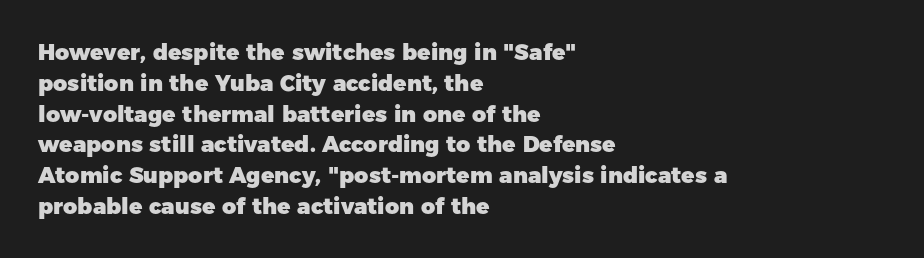
Q: Is the text bold? A: Yes.
Q: Is the text italic (slanted)? A: No, it is upright.
Q: Is the text underlined? A: No.
Q: How is the paragraph aligned? A: Left-aligned.
Q: Is the spacing between letters normal or unusually wide? A: Normal.
Q: Is the spacing between lines tight, normal or loose? A: Normal.
